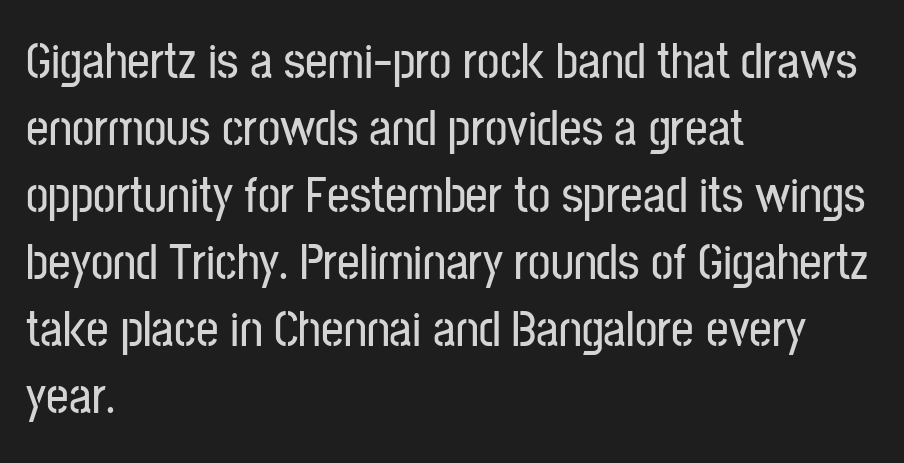
These lines are rendered in a variable-pitch font. The string is rendered with underlining switched off. There is no visible air inserted between adjacent glyphs. Interline gaps are of average width in this sample.
